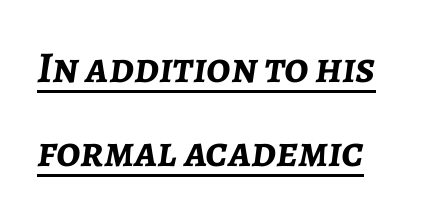
The image shows 44 px semibold type, italic (leaning right); set left-aligned, loose line spacing (1.92x), normal letter spacing, underlined; low stroke contrast and a medium x-height.
